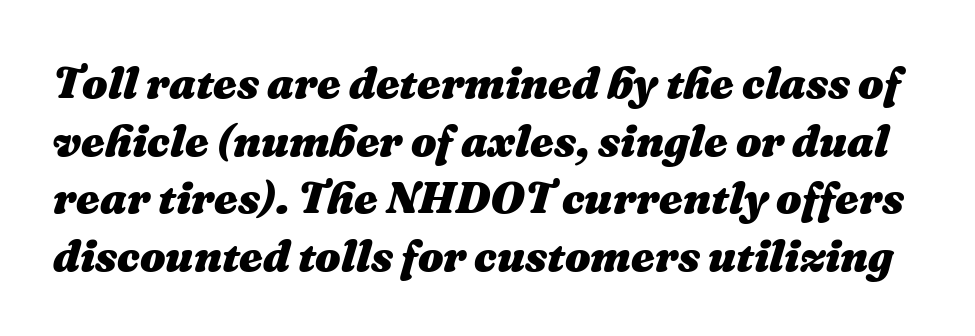
Characters follow at the spacing the type designer built in. It's the slanting kind of type. Leading: standard. The face used here is proportionally spaced, like ordinary book or web type. Strong, thick strokes mark this as bold type. The words here are not underlined.
